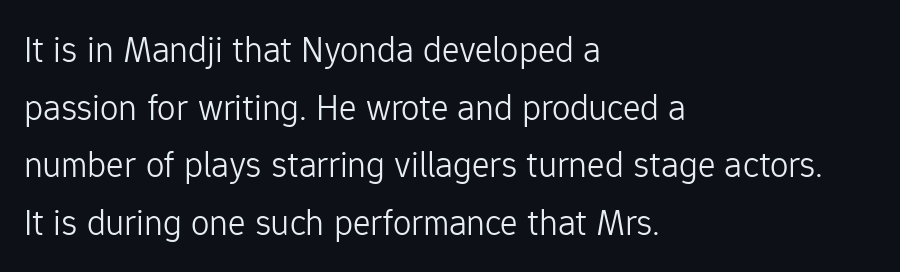
The setting favours the left margin, as ordinary paragraphs usually do. A typesetter would label this face a sans. Letters have the restrained weight of plain body copy at most. It's the straight-up-and-down kind of type. Words float on clear page, feet unadorned. What's the leading like? Ordinary, nothing unusual.
